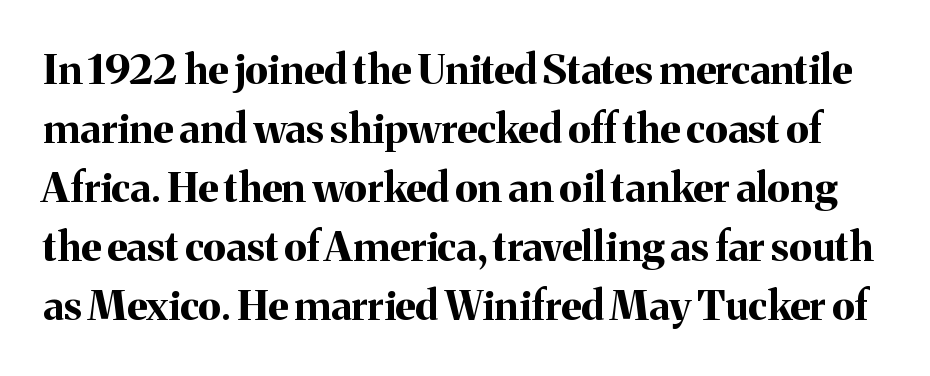
Yep, those are serifs on the letters. Tracking here is standard; glyphs follow each other at the usual distance. Any mark beneath the type? The region is blank. Italic? Not at all — the glyphs are vertical. Looks like regular typesetting: each glyph gets only the width it needs. Its strokes are broad and dark, the hallmark of bold type.
